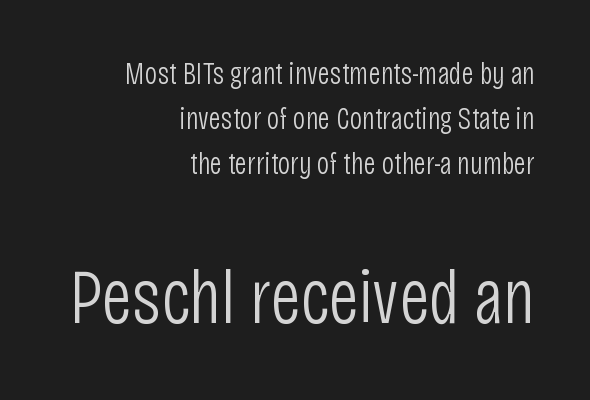
Q: Is the text bold? A: No.
Q: Is the text italic (slanted)? A: No, it is upright.
Q: Is the typeface a serif or a sans-serif typeface? A: Sans-serif.
Q: Is the text underlined? A: No.
Q: How is the paragraph aligned? A: Right-aligned.
Q: Is the spacing between letters normal or unusually wide? A: Normal.
Q: Is the spacing between lines tight, normal or loose? A: Normal.
Q: Which block of text is set in a larger size, the first (top) or the second (bottom)? A: The second (bottom) one.
Q: Width (condensed, normal, or wide)? A: Condensed.
Q: Stroke contrast? A: Low.
Q: x-height? A: Large.
Q: Monospaced? A: No.
